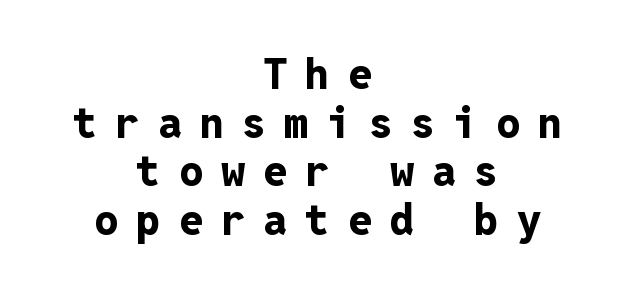
{"serif": "no", "italic": "no", "bold": "yes", "weight": "bold", "width": "normal", "stroke_contrast": "low", "x_height": "medium", "monospaced": "yes", "underline": "no", "align": "center", "line_spacing": "tight", "line_spacing_ratio": 1.13, "letter_spacing": "wide", "letter_spacing_em": 0.42, "glyph_px": 43}
